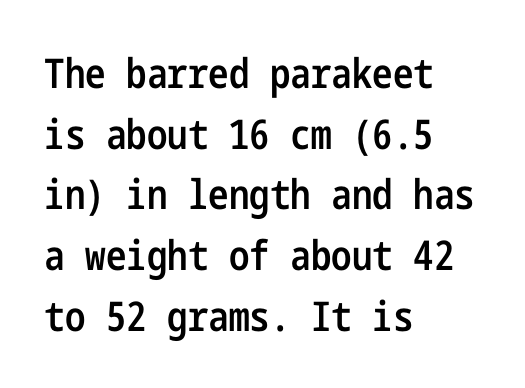
Q: Is the text bold? A: Semi-bold.
Q: Is the text italic (slanted)? A: No, it is upright.
Q: Is the typeface a serif or a sans-serif typeface? A: Sans-serif.
Q: Is the text underlined? A: No.
Q: How is the paragraph aligned? A: Left-aligned.
Q: Is the spacing between letters normal or unusually wide? A: Normal.
Q: Is the spacing between lines tight, normal or loose? A: Normal.
Q: Width (condensed, normal, or wide)? A: Condensed.
Q: Stroke contrast? A: Low.
Q: x-height? A: Medium.
